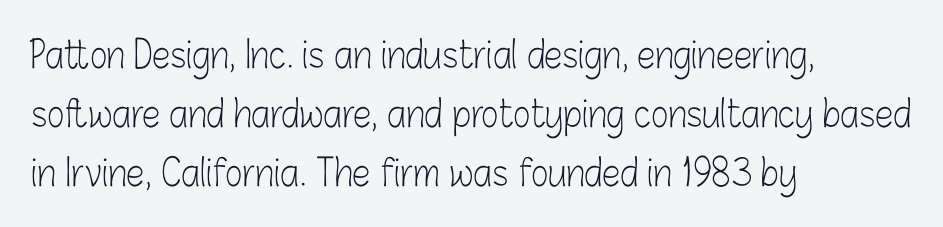
Q: Is the text bold? A: No.
Q: Is the text italic (slanted)? A: No, it is upright.
Q: Is the typeface a serif or a sans-serif typeface? A: Sans-serif.
Q: Is the text underlined? A: No.
Q: How is the paragraph aligned? A: Left-aligned.
Q: Is the spacing between letters normal or unusually wide? A: Normal.
Q: Is the spacing between lines tight, normal or loose? A: Normal.
Q: Width (condensed, normal, or wide)? A: Condensed.
Q: Stroke contrast? A: Low.
Q: x-height? A: Medium.
Q: Monospaced? A: No.
